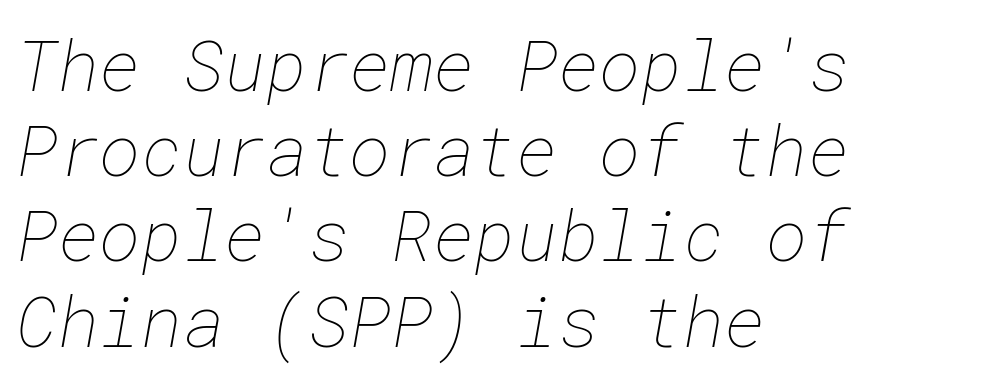
The image shows 71 px thin type; set left-aligned, line spacing 1.2x, normal letter spacing, not underlined; low stroke contrast and a medium x-height.
